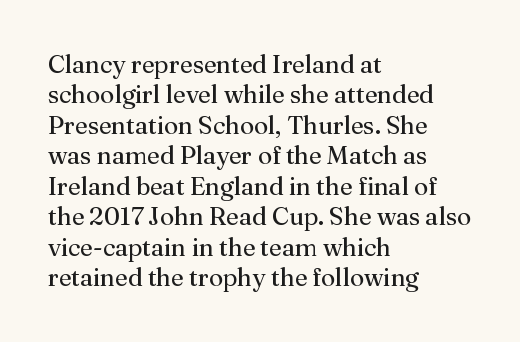
The image shows 25 px text type, upright; set left-aligned, line spacing 1.22x, normal letter spacing, not underlined.
